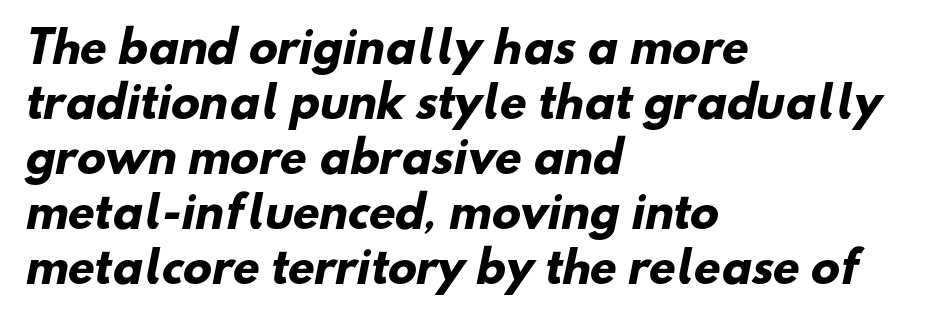
Q: Is the text bold? A: Yes.
Q: Is the typeface a serif or a sans-serif typeface? A: Sans-serif.
Q: Is the text underlined? A: No.
Q: How is the paragraph aligned? A: Left-aligned.
Q: Is the spacing between letters normal or unusually wide? A: Normal.
Q: Is the spacing between lines tight, normal or loose? A: Normal.
Q: Width (condensed, normal, or wide)? A: Normal.
Q: Stroke contrast? A: Low.
Q: x-height? A: Small.
Q: Monospaced? A: No.
